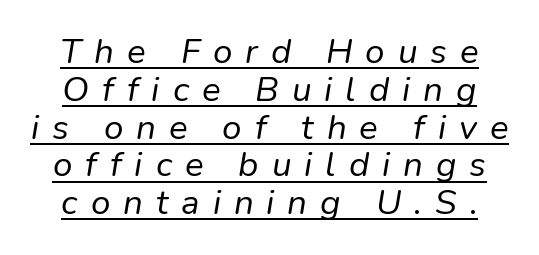
The image shows 35 px regular-weight type, italic (leaning right); set tight line spacing (1.08x), unusually wide letter spacing (+0.37 em), underlined; low stroke contrast and a medium x-height.
